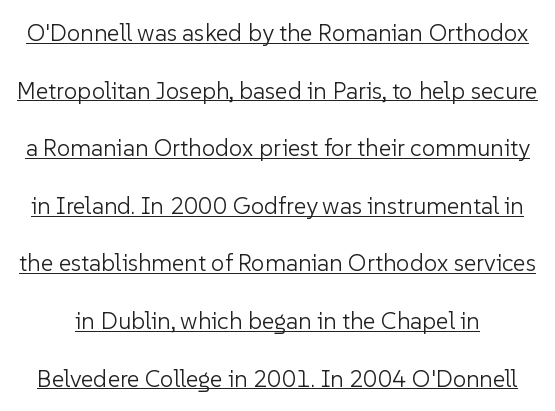
The image shows 24 px text type, upright; set loose line spacing (2.4x), normal letter spacing, underlined.
